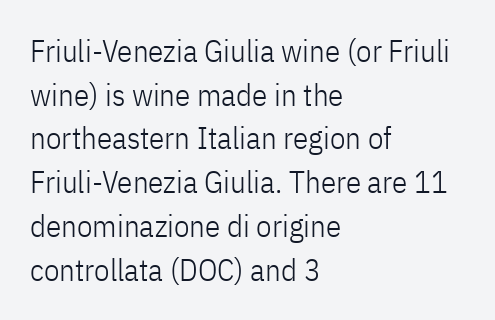
The image shows 31 px light, condensed sans-serif type, upright; set left-aligned, normal line spacing (1.41x), normal letter spacing, not underlined; low stroke contrast and a medium x-height.
